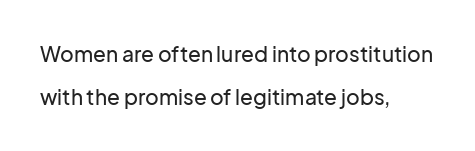
The gaps between neighbouring characters are ordinary and unremarkable. Designer's note — italics off, roman on. This sample trades compactness for vertical openness between lines. Words float on clear page, feet unadorned. Alignment: flush left.
